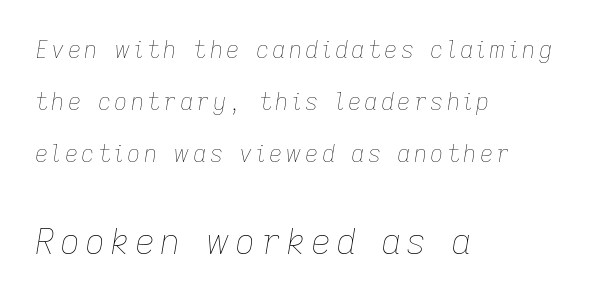
There's an unmistakable incline to the writing here. The strokes carry an ordinary text weight at most. The more generous point size was reserved for the lower chunk. The space between consecutive lines is lavish. A clean baseline with only descenders dipping below it. Each letter keeps its own natural width here, so spacing adapts to shape.
